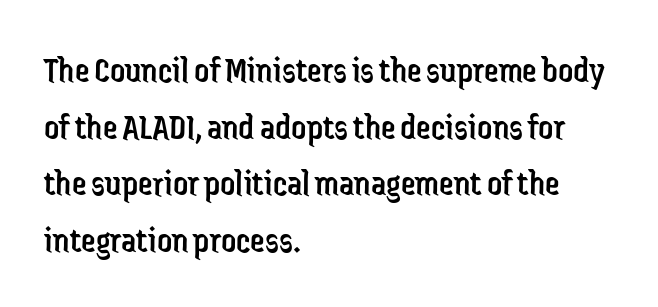
Q: Is the text bold? A: No.
Q: Is the text italic (slanted)? A: No, it is upright.
Q: Is the typeface a serif or a sans-serif typeface? A: Sans-serif.
Q: Is the text underlined? A: No.
Q: How is the paragraph aligned? A: Left-aligned.
Q: Is the spacing between letters normal or unusually wide? A: Normal.
Q: Is the spacing between lines tight, normal or loose? A: Normal.
Q: Width (condensed, normal, or wide)? A: Condensed.
Q: Stroke contrast? A: Low.
Q: x-height? A: Medium.
Q: Monospaced? A: No.
